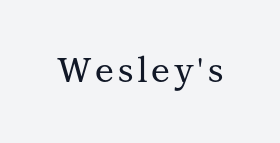
The image shows 34 px serif type, upright; set not underlined; medium stroke contrast and a medium x-height.
